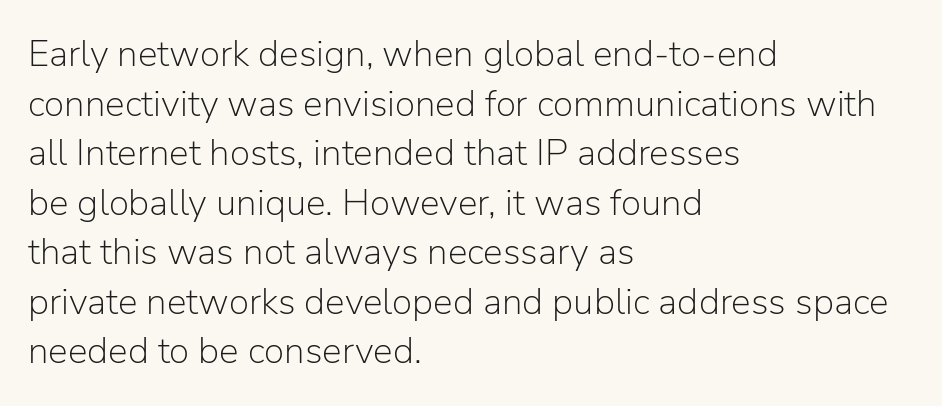
Q: Is the text bold? A: No.
Q: Is the text italic (slanted)? A: No, it is upright.
Q: Is the typeface a serif or a sans-serif typeface? A: Sans-serif.
Q: Is the text underlined? A: No.
Q: How is the paragraph aligned? A: Left-aligned.
Q: Is the spacing between letters normal or unusually wide? A: Normal.
Q: Is the spacing between lines tight, normal or loose? A: Normal.
Q: Width (condensed, normal, or wide)? A: Normal.
Q: Stroke contrast? A: Low.
Q: x-height? A: Medium.
Q: Monospaced? A: No.
